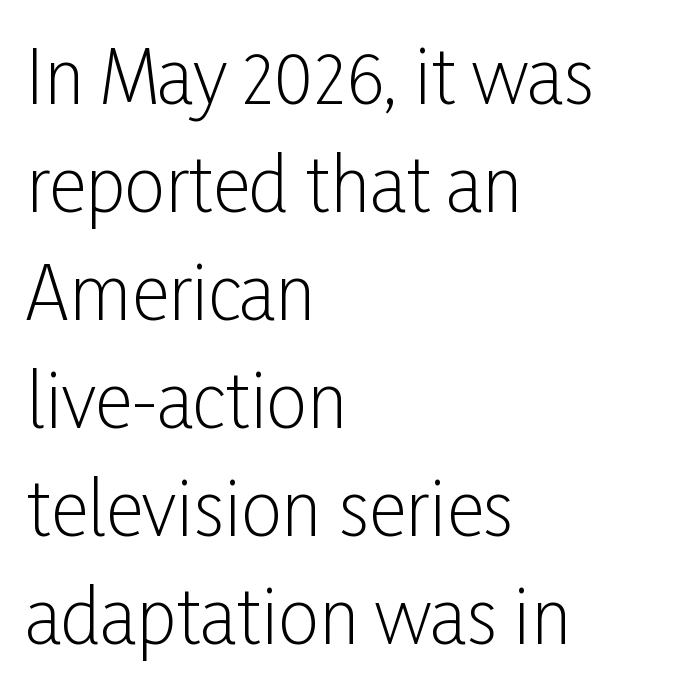
{"serif": "no", "italic": "no", "bold": "no", "weight": "light", "width": "condensed", "stroke_contrast": "low", "x_height": "medium", "monospaced": "no", "underline": "no", "align": "left", "line_spacing": "normal", "line_spacing_ratio": 1.48, "letter_spacing": "normal", "letter_spacing_em": 0.0, "glyph_px": 73}
